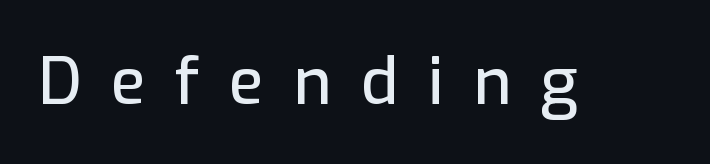
Q: Is the text italic (slanted)? A: No, it is upright.
Q: Is the typeface a serif or a sans-serif typeface? A: Sans-serif.
Q: Is the text underlined? A: No.
Q: Is the spacing between letters normal or unusually wide? A: Unusually wide.
Q: Width (condensed, normal, or wide)? A: Normal.
Q: Stroke contrast? A: Low.
Q: x-height? A: Medium.
Q: Monospaced? A: No.
